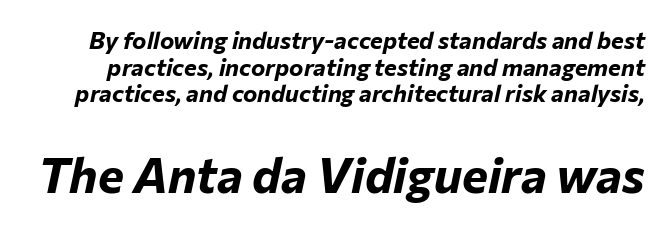
Q: Is the text bold? A: Yes.
Q: Is the text italic (slanted)? A: Yes, it leans right by about 12 degrees.
Q: Is the text underlined? A: No.
Q: Is the spacing between letters normal or unusually wide? A: Normal.
Q: Is the spacing between lines tight, normal or loose? A: Tight.
Q: Which block of text is set in a larger size, the first (top) or the second (bottom)? A: The second (bottom) one.
Q: Width (condensed, normal, or wide)? A: Normal.
Q: Stroke contrast? A: Low.
Q: x-height? A: Medium.
Q: Monospaced? A: No.
